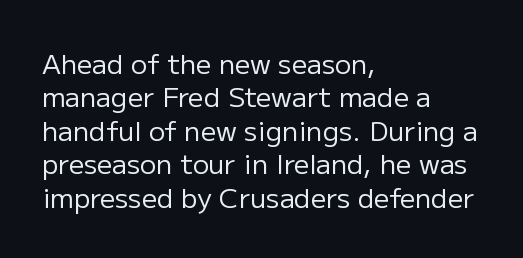
{"italic": "no", "bold": "no", "underline": "no", "align": "left", "line_spacing_ratio": 1.24, "letter_spacing": "normal", "letter_spacing_em": 0.0, "glyph_px": 27}
